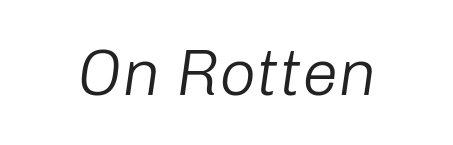
Compared with typical body copy, the letter spacing here is the same. Weight: not bold — regular or lighter. Style check: oblique. Letters rest on an invisible, unmarked baseline.
